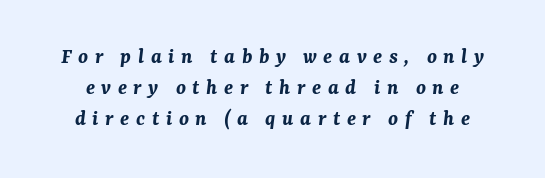
Q: Is the text bold? A: Yes.
Q: Is the text italic (slanted)? A: Yes, it leans right by about 7 degrees.
Q: Is the text underlined? A: No.
Q: Is the spacing between letters normal or unusually wide? A: Unusually wide.
Q: Is the spacing between lines tight, normal or loose? A: Normal.
